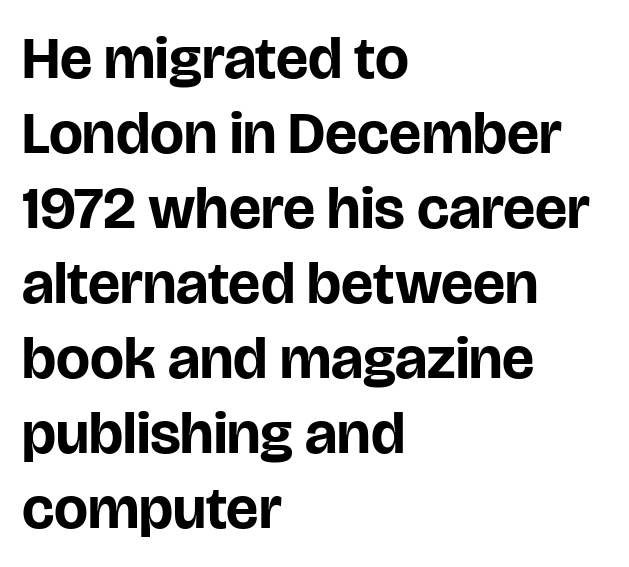
Q: Is the text bold? A: Yes.
Q: Is the text italic (slanted)? A: No, it is upright.
Q: Is the typeface a serif or a sans-serif typeface? A: Sans-serif.
Q: Is the text underlined? A: No.
Q: How is the paragraph aligned? A: Left-aligned.
Q: Is the spacing between letters normal or unusually wide? A: Normal.
Q: Is the spacing between lines tight, normal or loose? A: Normal.
Q: Width (condensed, normal, or wide)? A: Normal.
Q: Stroke contrast? A: Low.
Q: x-height? A: Large.
Q: Monospaced? A: No.
